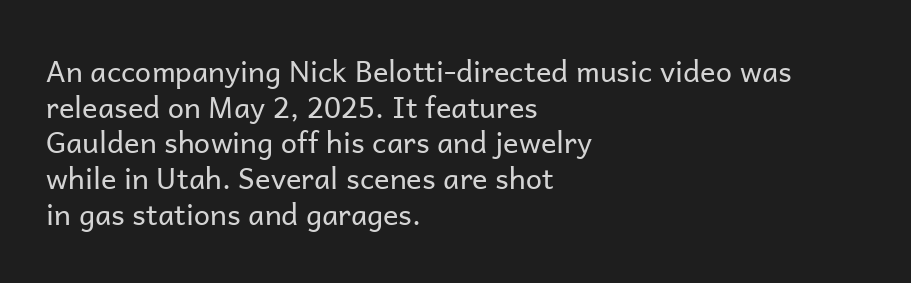
The image shows 29 px regular-weight sans-serif type, upright; set left-aligned, line spacing 1.23x, normal letter spacing, not underlined; low stroke contrast and a medium x-height.
